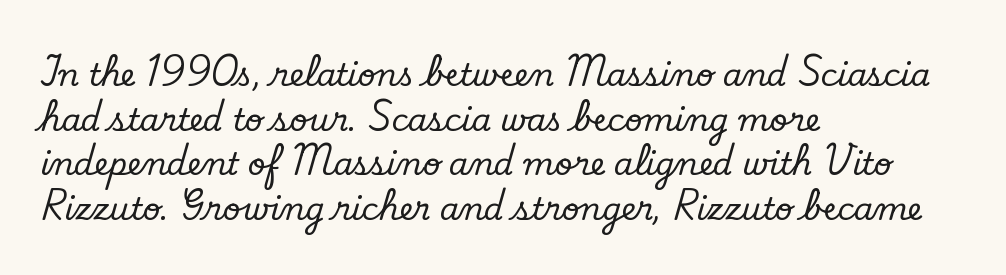
{"serif": "yes", "width": "normal", "stroke_contrast": "low", "x_height": "small", "monospaced": "no", "underline": "no", "align": "left", "line_spacing": "normal", "line_spacing_ratio": 1.44, "letter_spacing": "normal", "letter_spacing_em": 0.0, "glyph_px": 31}
